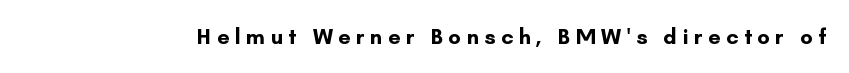
{"italic": "no", "bold": "yes", "underline": "no", "letter_spacing": "wide", "letter_spacing_em": 0.25, "glyph_px": 22}
